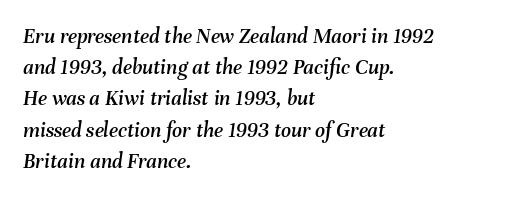
The image shows 22 px text type, italic (leaning right); set left-aligned, normal line spacing (1.42x), normal letter spacing, not underlined.
